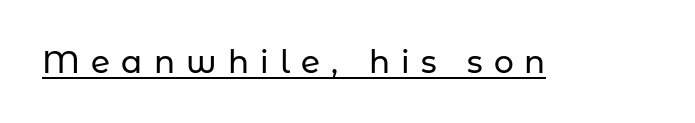
The image shows 31 px sans-serif type, upright; set unusually wide letter spacing (+0.36 em), underlined; low stroke contrast and a medium x-height.
